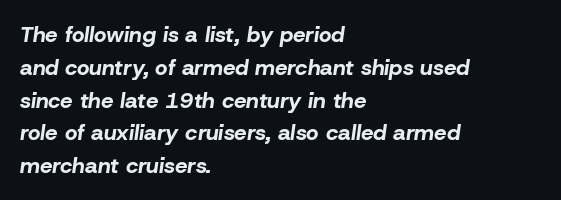
Q: Is the text bold? A: Yes.
Q: Is the text italic (slanted)? A: Yes, it leans right by about 8 degrees.
Q: Is the text underlined? A: No.
Q: How is the paragraph aligned? A: Left-aligned.
Q: Is the spacing between letters normal or unusually wide? A: Normal.
Q: Is the spacing between lines tight, normal or loose? A: Normal.
